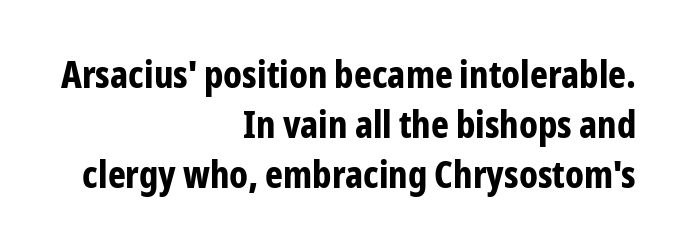
The image shows 38 px bold, condensed sans-serif type, upright; set right-aligned, normal line spacing (1.32x), normal letter spacing, not underlined; low stroke contrast and a medium x-height.
